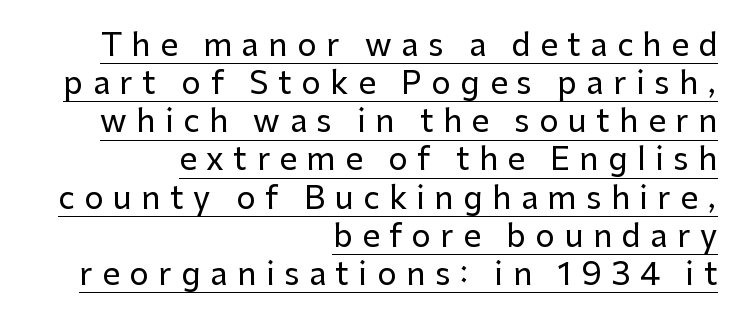
The image shows 31 px sans-serif type, upright; set right-aligned, line spacing 1.23x, unusually wide letter spacing (+0.31 em), underlined; low stroke contrast and a medium x-height.
